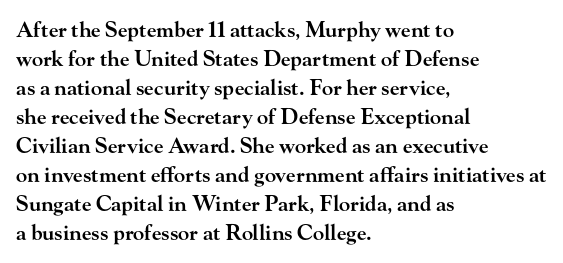
The image shows 21 px text type, upright; set left-aligned, normal line spacing (1.38x), normal letter spacing, not underlined.
